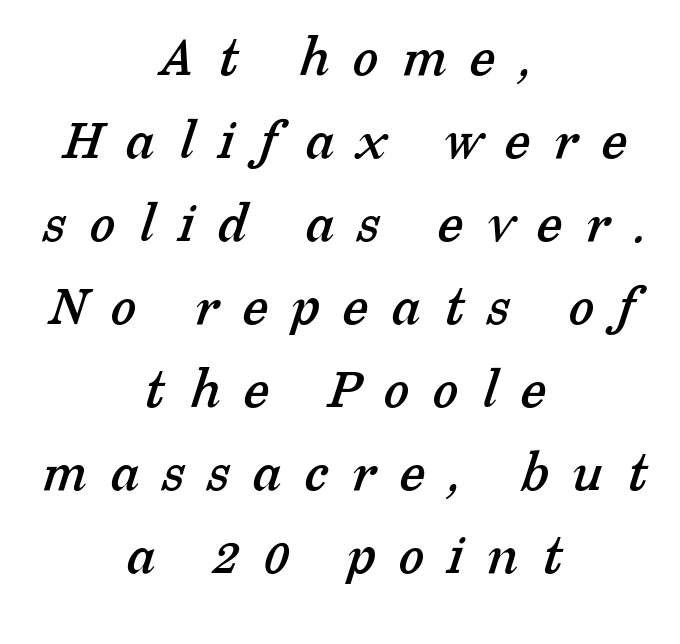
The image shows 58 px serif type; set centered, normal line spacing (1.43x), unusually wide letter spacing (+0.41 em), not underlined; low stroke contrast and a medium x-height.
